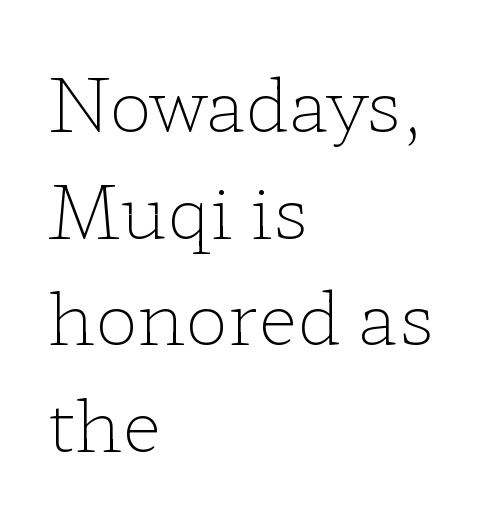
Here the glyphs are tracked normally, forming tight word shapes. Reading down the block, your eye returns to a fixed left position each line. Is there any slant? The stems are plumb. The passage shown is not underscored anywhere. Regarding serifs, this sample has them.
